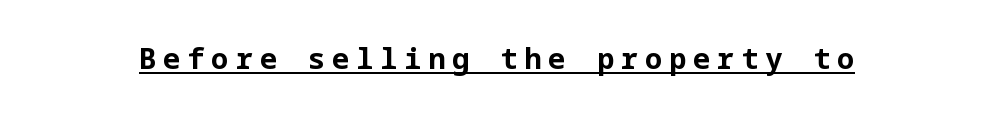
{"serif": "no", "italic": "no", "bold": "yes", "weight": "bold", "width": "normal", "stroke_contrast": "low", "x_height": "medium", "underline": "yes", "letter_spacing": "wide", "letter_spacing_em": 0.23, "glyph_px": 29}
